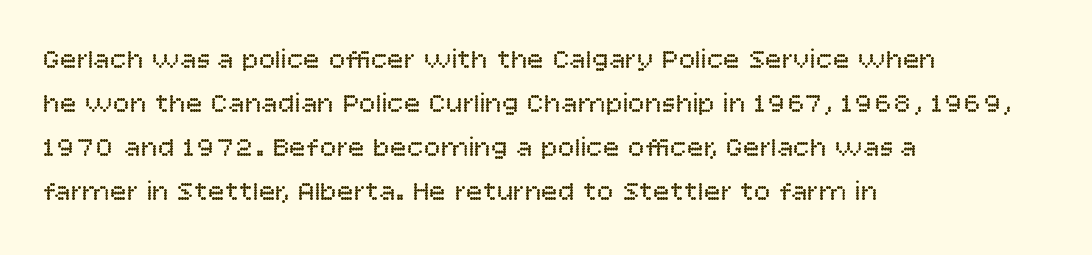
Q: Is the text bold? A: No.
Q: Is the text italic (slanted)? A: No, it is upright.
Q: Is the typeface a serif or a sans-serif typeface? A: Sans-serif.
Q: Is the text underlined? A: No.
Q: How is the paragraph aligned? A: Left-aligned.
Q: Is the spacing between letters normal or unusually wide? A: Normal.
Q: Is the spacing between lines tight, normal or loose? A: Normal.
Q: Width (condensed, normal, or wide)? A: Normal.
Q: Stroke contrast? A: Low.
Q: x-height? A: Large.
Q: Monospaced? A: No.
